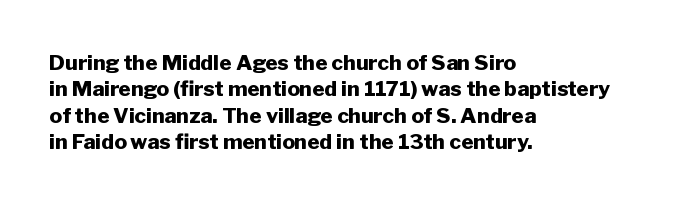
{"italic": "no", "bold": "yes", "underline": "no", "align": "left", "line_spacing": "normal", "line_spacing_ratio": 1.26, "letter_spacing": "normal", "letter_spacing_em": 0.0, "glyph_px": 21}
